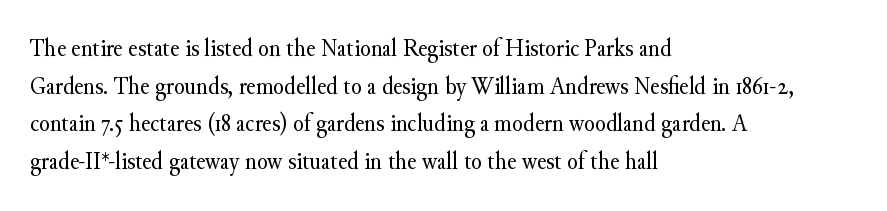
Q: Is the text bold? A: No.
Q: Is the text italic (slanted)? A: No, it is upright.
Q: Is the text underlined? A: No.
Q: How is the paragraph aligned? A: Left-aligned.
Q: Is the spacing between letters normal or unusually wide? A: Normal.
Q: Is the spacing between lines tight, normal or loose? A: Normal.
